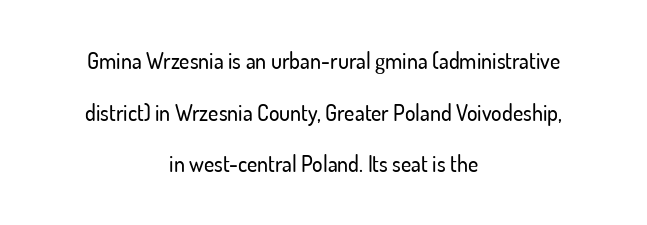
Q: Is the text italic (slanted)? A: No, it is upright.
Q: Is the text underlined? A: No.
Q: How is the paragraph aligned? A: Centered.
Q: Is the spacing between letters normal or unusually wide? A: Normal.
Q: Is the spacing between lines tight, normal or loose? A: Loose.
